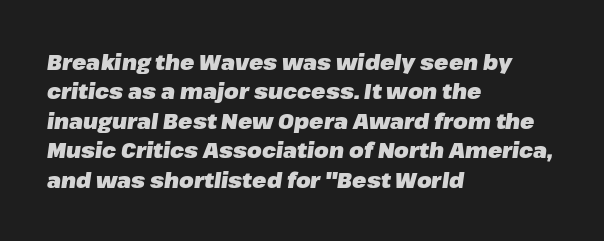
Q: Is the text bold? A: Yes.
Q: Is the text italic (slanted)? A: Yes, it leans right by about 8 degrees.
Q: Is the text underlined? A: No.
Q: How is the paragraph aligned? A: Left-aligned.
Q: Is the spacing between letters normal or unusually wide? A: Normal.
Q: Is the spacing between lines tight, normal or loose? A: Normal.
